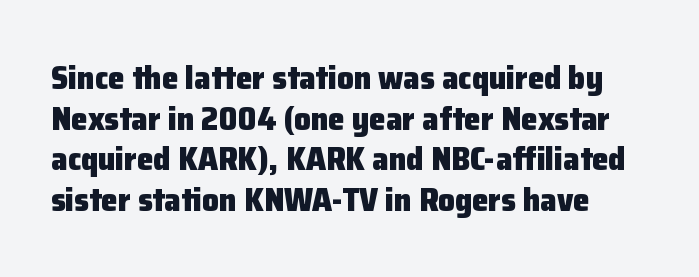
The image shows 33 px heavy sans-serif type, upright; set line spacing 1.23x, normal letter spacing, not underlined; low stroke contrast and a medium x-height.
